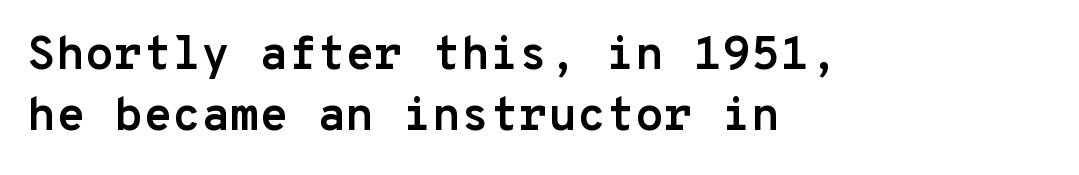
Check where the strokes stop: nothing finishes them off — pure sans. Note the uniform advance width — an 'i' takes as much space as an 'm'. What's the leading like? Ordinary, nothing unusual. Layout note: lines flush left. Only glyphs here, with clear space below each row.
